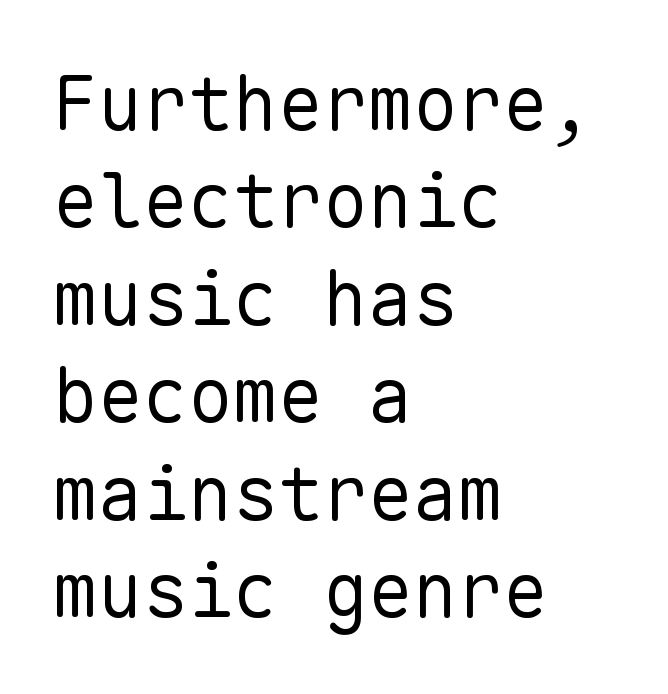
Compared with a typical body face, this is equally light or lighter still. Line starts are locked; line ends wander. Does the type have serifs? No, each stem ends abruptly. There is no visible air inserted between adjacent glyphs. This sample has the even, mechanical cadence of fixed-width lettering.
